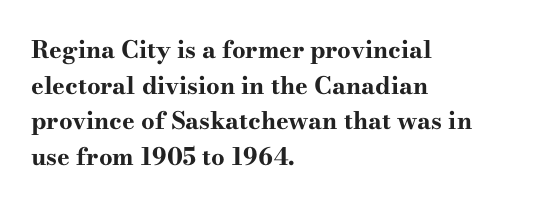
Its strokes are broad and dark, the hallmark of bold type. Short and long lines alike share a common starting point at left. Reading down the column, the eye jumps a familiar distance to each next line. Bare-footed words on every line.
